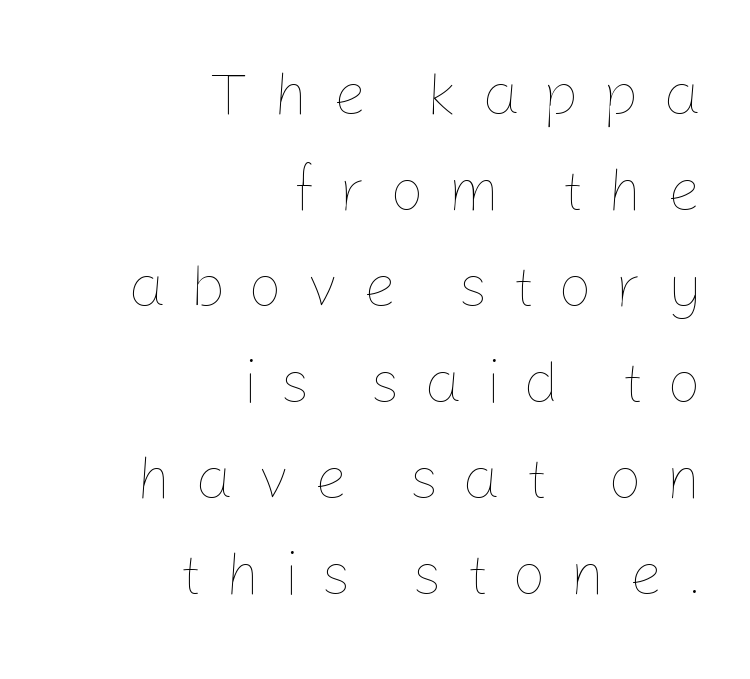
The image shows 60 px thin type, upright; set right-aligned, normal line spacing (1.6x), unusually wide letter spacing (+0.39 em), not underlined; low stroke contrast and a medium x-height.
